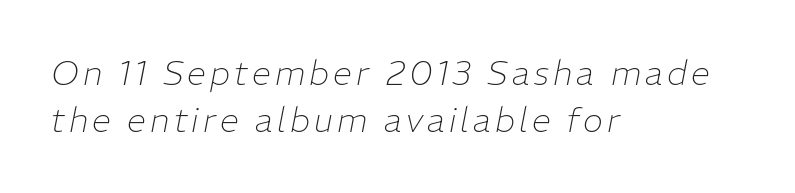
{"italic": "yes", "lean": "right", "slant_degrees": 11, "bold": "no", "weight": "thin", "width": "normal", "stroke_contrast": "low", "x_height": "medium", "monospaced": "no", "underline": "no", "align": "left", "line_spacing": "normal", "line_spacing_ratio": 1.38, "glyph_px": 34}
